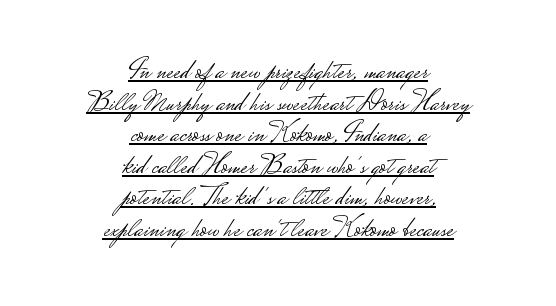
The image shows 29 px light, wide sans-serif type; set centered, tight line spacing (1.09x), normal letter spacing, underlined; low stroke contrast.
